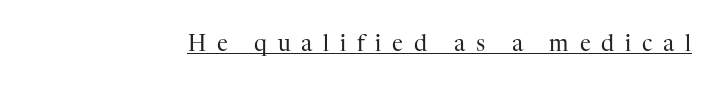
Q: Is the text bold? A: No.
Q: Is the text italic (slanted)? A: No, it is upright.
Q: Is the text underlined? A: Yes.
Q: Is the spacing between letters normal or unusually wide? A: Unusually wide.
